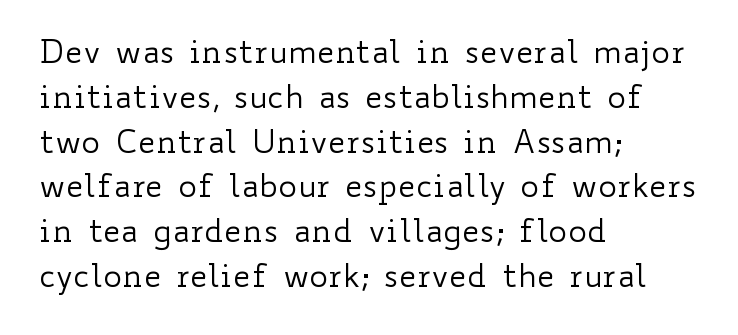
Character widths vary here, with narrow letters taking less room than wide ones. Bold? No — there's no thickening of the strokes. Notice how the passage keeps a crisp vertical edge on the left only. Default kerning and tracking; the words read as compact shapes. Does the leading feel generous? No, just average.
